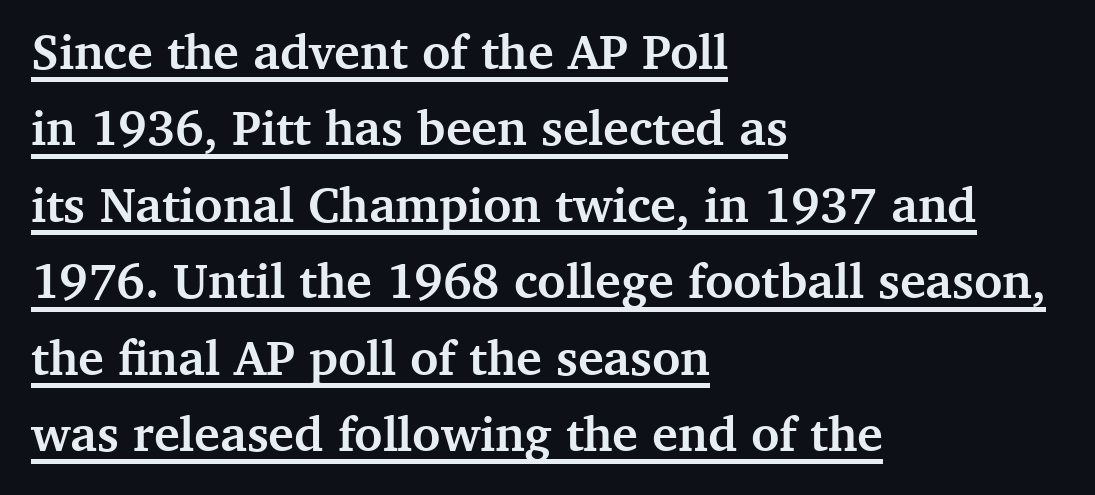
Q: Is the text bold? A: Yes.
Q: Is the text italic (slanted)? A: No, it is upright.
Q: Is the typeface a serif or a sans-serif typeface? A: Serif.
Q: Is the text underlined? A: Yes.
Q: How is the paragraph aligned? A: Left-aligned.
Q: Is the spacing between letters normal or unusually wide? A: Normal.
Q: Is the spacing between lines tight, normal or loose? A: Normal.
Q: Width (condensed, normal, or wide)? A: Normal.
Q: Stroke contrast? A: Medium.
Q: x-height? A: Medium.
Q: Monospaced? A: No.
